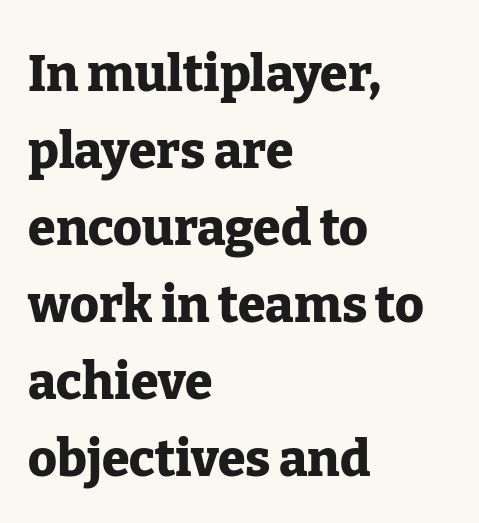
Q: Is the text bold? A: Yes.
Q: Is the text italic (slanted)? A: No, it is upright.
Q: Is the typeface a serif or a sans-serif typeface? A: Serif.
Q: Is the text underlined? A: No.
Q: How is the paragraph aligned? A: Left-aligned.
Q: Is the spacing between letters normal or unusually wide? A: Normal.
Q: Is the spacing between lines tight, normal or loose? A: Normal.
Q: Width (condensed, normal, or wide)? A: Normal.
Q: Stroke contrast? A: Low.
Q: x-height? A: Medium.
Q: Monospaced? A: No.
